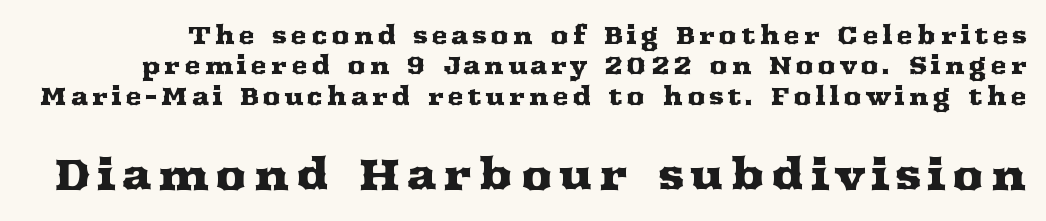
The image shows 44 px wide serif type, upright; set line spacing 1.22x, not underlined; the second (bottom) block is 1.76x larger; medium stroke contrast and a medium x-height.
